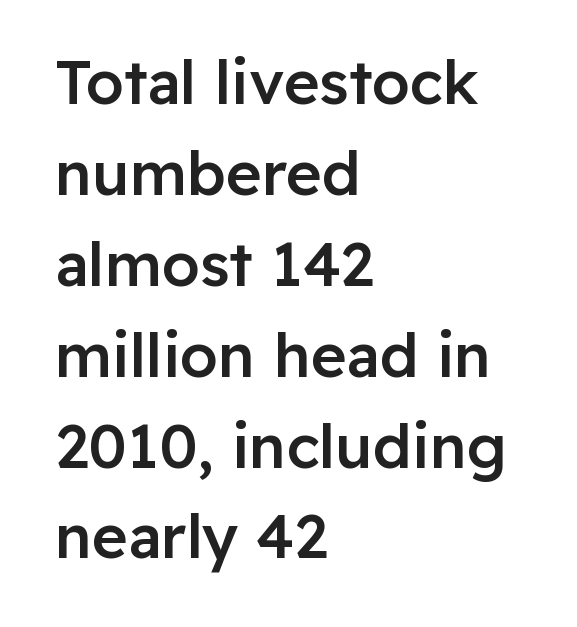
Q: Is the text bold? A: Semi-bold.
Q: Is the text italic (slanted)? A: No, it is upright.
Q: Is the typeface a serif or a sans-serif typeface? A: Sans-serif.
Q: Is the text underlined? A: No.
Q: How is the paragraph aligned? A: Left-aligned.
Q: Is the spacing between letters normal or unusually wide? A: Normal.
Q: Is the spacing between lines tight, normal or loose? A: Normal.
Q: Width (condensed, normal, or wide)? A: Normal.
Q: Stroke contrast? A: Low.
Q: x-height? A: Medium.
Q: Monospaced? A: No.
